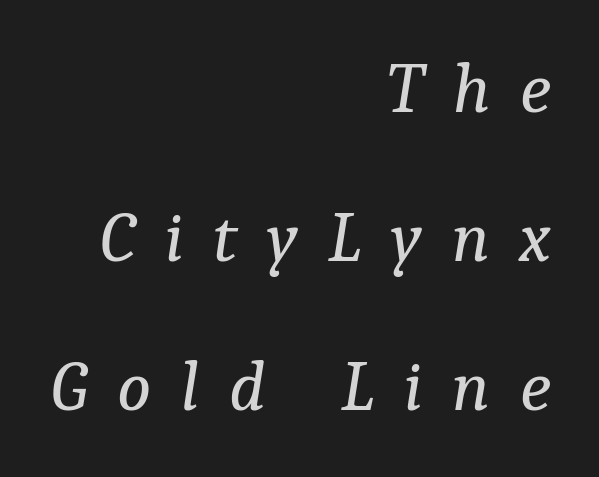
The image shows 71 px regular-weight serif type, italic (leaning right); set right-aligned, loose line spacing (2.1x), unusually wide letter spacing (+0.42 em), not underlined; low stroke contrast and a medium x-height.
